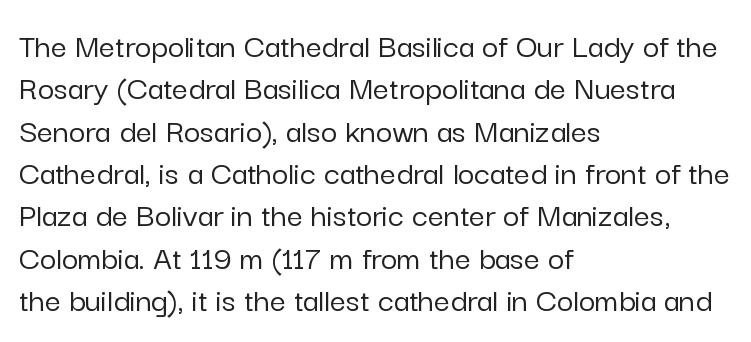
Q: Is the text italic (slanted)? A: No, it is upright.
Q: Is the typeface a serif or a sans-serif typeface? A: Sans-serif.
Q: Is the text underlined? A: No.
Q: How is the paragraph aligned? A: Left-aligned.
Q: Is the spacing between letters normal or unusually wide? A: Normal.
Q: Width (condensed, normal, or wide)? A: Normal.
Q: Stroke contrast? A: Low.
Q: x-height? A: Medium.
Q: Monospaced? A: No.
